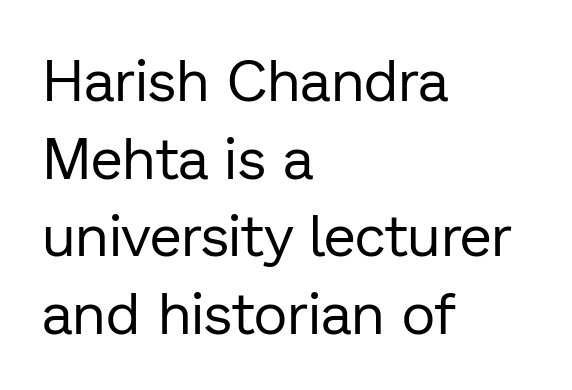
The image shows 58 px regular-weight sans-serif type, upright; set left-aligned, normal line spacing (1.34x), normal letter spacing, not underlined; low stroke contrast and a medium x-height.
